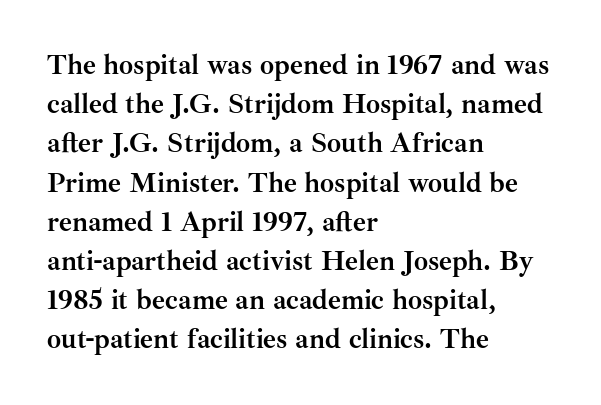
Q: Is the text bold? A: Yes.
Q: Is the text italic (slanted)? A: No, it is upright.
Q: Is the typeface a serif or a sans-serif typeface? A: Serif.
Q: Is the text underlined? A: No.
Q: How is the paragraph aligned? A: Left-aligned.
Q: Is the spacing between letters normal or unusually wide? A: Normal.
Q: Is the spacing between lines tight, normal or loose? A: Normal.
Q: Width (condensed, normal, or wide)? A: Normal.
Q: Stroke contrast? A: Medium.
Q: x-height? A: Small.
Q: Monospaced? A: No.
